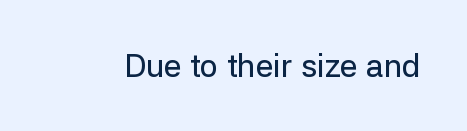
Rendered with straight, roman letterforms. You could not count columns in this text — the font is proportionally spaced. Rule under the text: the space is simply empty. The letters carry no serifs — their stems end cleanly without finishing strokes. This sample uses plain, unmodified letter spacing.
